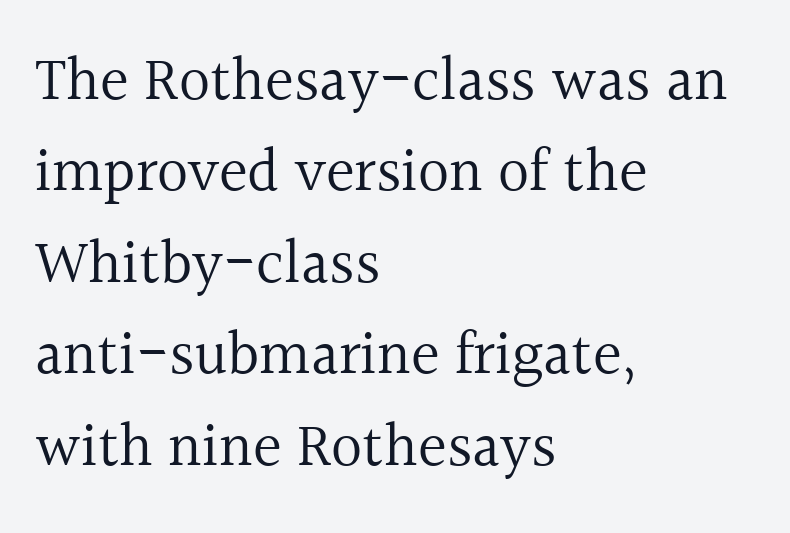
Spacing between characters is what you'd get straight out of the box. Every character sits straight up, as roman type does. Character widths vary here, with narrow letters taking less room than wide ones. What kind of face is this? One with serifs. A normal amount of white space separates one row of letters from the next.
